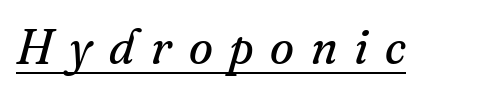
{"serif": "yes", "italic": "yes", "lean": "right", "slant_degrees": 16, "bold": "no", "weight": "regular", "width": "normal", "stroke_contrast": "medium", "x_height": "small", "monospaced": "no", "underline": "yes", "letter_spacing": "wide", "letter_spacing_em": 0.34, "glyph_px": 49}
